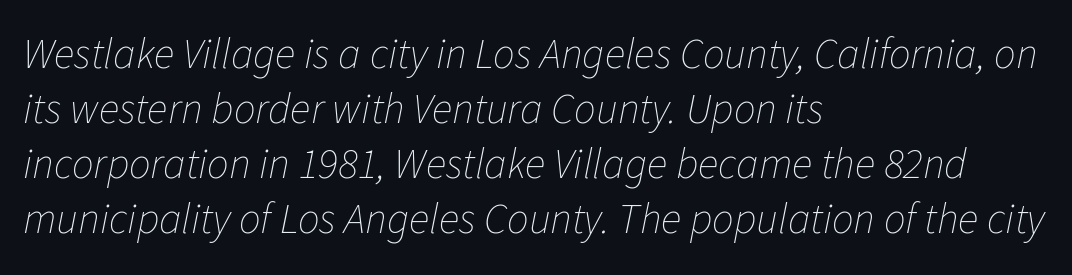
Here the glyphs are tracked normally, forming tight word shapes. A typesetter would mark this as italic. This rendering uses left alignment, leaving the right contour irregular. Regular leading. The space directly below the letters is spotless. Character widths vary here, with narrow letters taking less room than wide ones.
